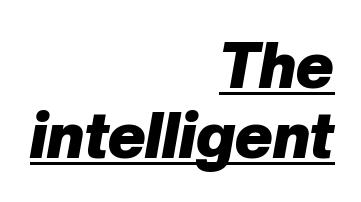
{"italic": "yes", "lean": "right", "slant_degrees": 10, "bold": "yes", "weight": "heavy", "width": "normal", "stroke_contrast": "low", "x_height": "medium", "monospaced": "no", "underline": "yes", "align": "right", "line_spacing": "tight", "line_spacing_ratio": 1.1, "letter_spacing": "normal", "letter_spacing_em": 0.0, "glyph_px": 64}
